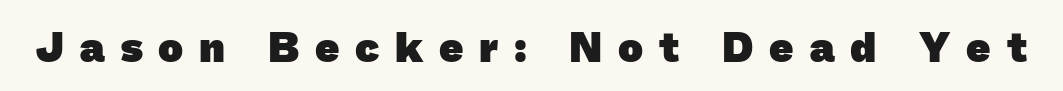
Q: Is the text bold? A: Yes.
Q: Is the typeface a serif or a sans-serif typeface? A: Sans-serif.
Q: Is the text underlined? A: No.
Q: Is the spacing between letters normal or unusually wide? A: Unusually wide.
Q: Width (condensed, normal, or wide)? A: Normal.
Q: Stroke contrast? A: Low.
Q: x-height? A: Medium.
Q: Monospaced? A: No.
